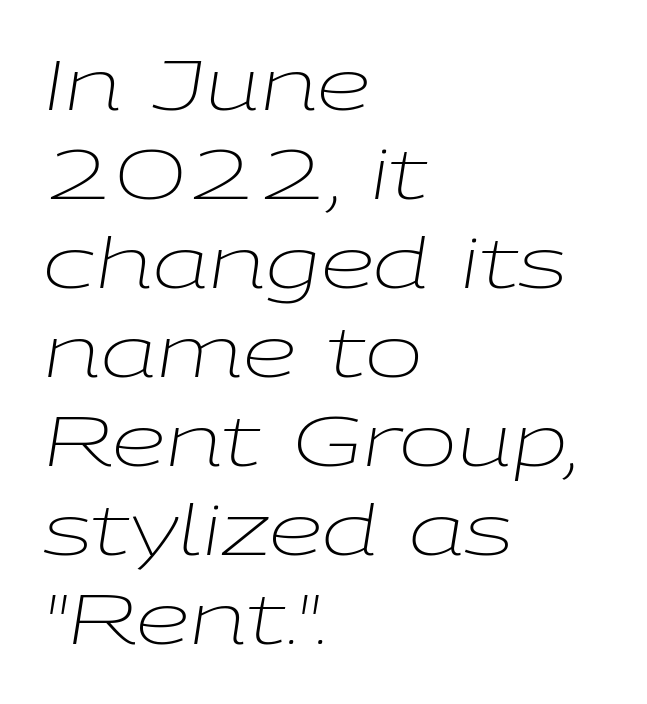
Q: Is the text bold? A: No.
Q: Is the text italic (slanted)? A: Yes, it leans right by about 9 degrees.
Q: Is the text underlined? A: No.
Q: How is the paragraph aligned? A: Left-aligned.
Q: Is the spacing between letters normal or unusually wide? A: Normal.
Q: Is the spacing between lines tight, normal or loose? A: Normal.
Q: Width (condensed, normal, or wide)? A: Wide.
Q: Stroke contrast? A: Low.
Q: x-height? A: Medium.
Q: Monospaced? A: No.
